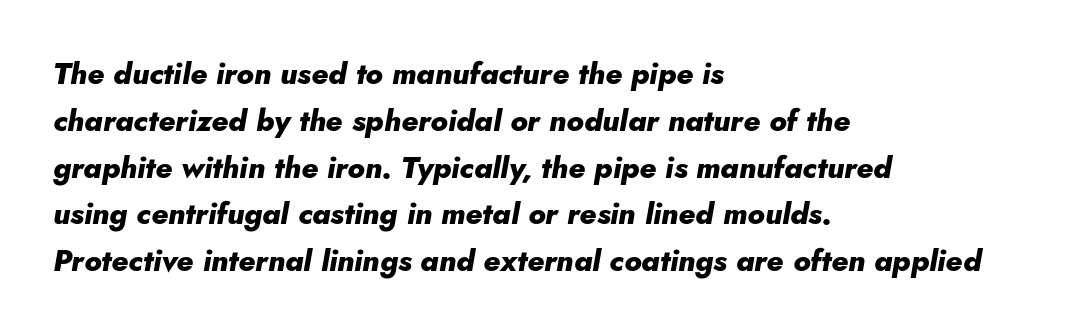
The image shows 30 px heavy type, italic (leaning right); set left-aligned, normal line spacing (1.56x), normal letter spacing, not underlined; low stroke contrast and a small x-height.
